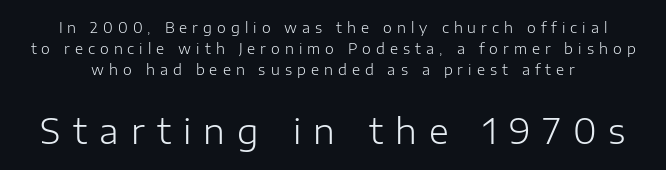
Q: Is the text bold? A: No.
Q: Is the text italic (slanted)? A: No, it is upright.
Q: Is the typeface a serif or a sans-serif typeface? A: Sans-serif.
Q: Is the text underlined? A: No.
Q: Is the spacing between letters normal or unusually wide? A: Unusually wide.
Q: Is the spacing between lines tight, normal or loose? A: Normal.
Q: Which block of text is set in a larger size, the first (top) or the second (bottom)? A: The second (bottom) one.
Q: Width (condensed, normal, or wide)? A: Normal.
Q: Stroke contrast? A: Low.
Q: x-height? A: Medium.
Q: Monospaced? A: No.
